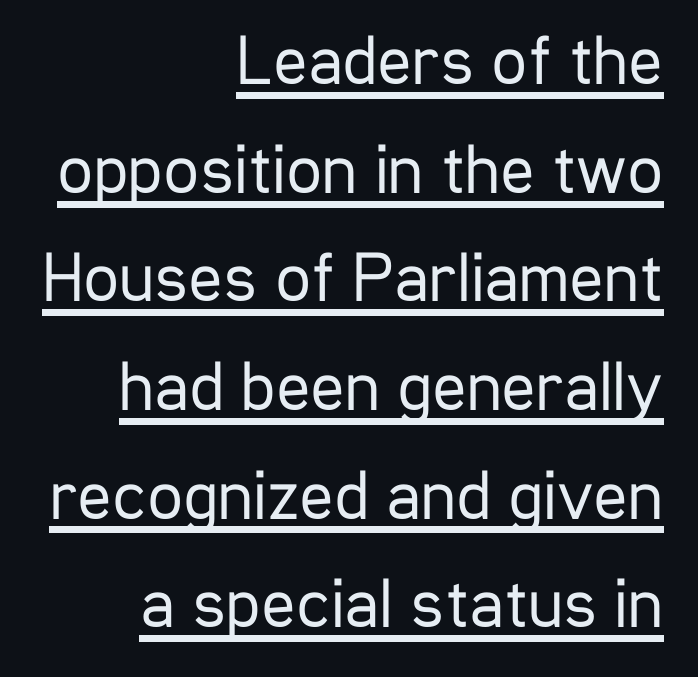
{"serif": "no", "italic": "no", "bold": "no", "weight": "regular", "width": "condensed", "stroke_contrast": "low", "x_height": "medium", "monospaced": "no", "underline": "yes", "align": "right", "line_spacing": "normal", "line_spacing_ratio": 1.53, "letter_spacing": "normal", "letter_spacing_em": 0.0, "glyph_px": 71}
